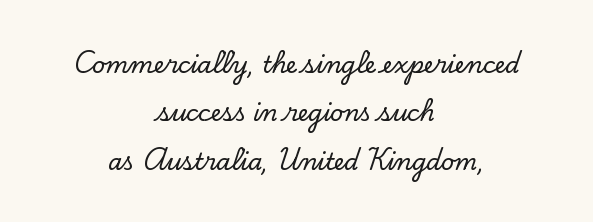
Q: Is the text italic (slanted)? A: Yes.
Q: Is the text underlined? A: No.
Q: How is the paragraph aligned? A: Centered.
Q: Is the spacing between letters normal or unusually wide? A: Normal.
Q: Is the spacing between lines tight, normal or loose? A: Loose.
